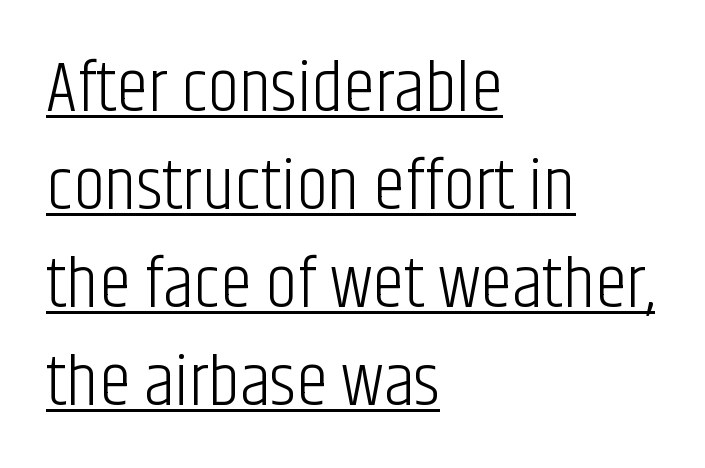
Q: Is the text bold? A: No.
Q: Is the text italic (slanted)? A: No, it is upright.
Q: Is the typeface a serif or a sans-serif typeface? A: Sans-serif.
Q: Is the text underlined? A: Yes.
Q: How is the paragraph aligned? A: Left-aligned.
Q: Is the spacing between letters normal or unusually wide? A: Normal.
Q: Is the spacing between lines tight, normal or loose? A: Normal.
Q: Width (condensed, normal, or wide)? A: Condensed.
Q: Stroke contrast? A: Low.
Q: x-height? A: Large.
Q: Monospaced? A: No.
